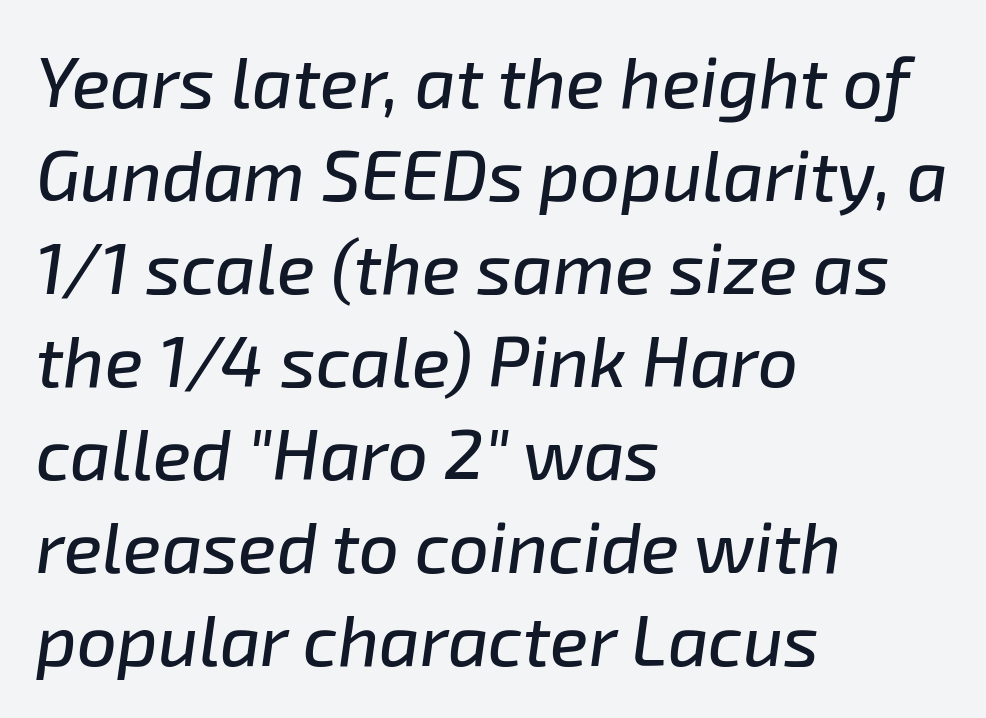
Q: Is the text italic (slanted)? A: Yes, it leans right by about 8 degrees.
Q: Is the text underlined? A: No.
Q: How is the paragraph aligned? A: Left-aligned.
Q: Is the spacing between letters normal or unusually wide? A: Normal.
Q: Is the spacing between lines tight, normal or loose? A: Normal.
Q: Width (condensed, normal, or wide)? A: Normal.
Q: Stroke contrast? A: Low.
Q: x-height? A: Medium.
Q: Monospaced? A: No.
